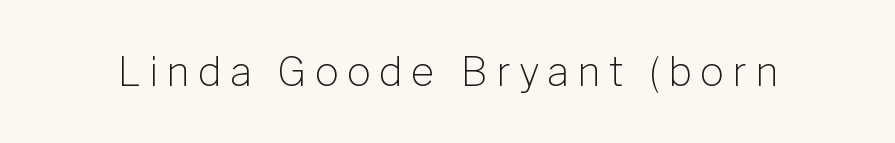
The image shows 40 px light sans-serif type, upright; set unusually wide letter spacing (+0.21 em), not underlined; low stroke contrast and a medium x-height.
